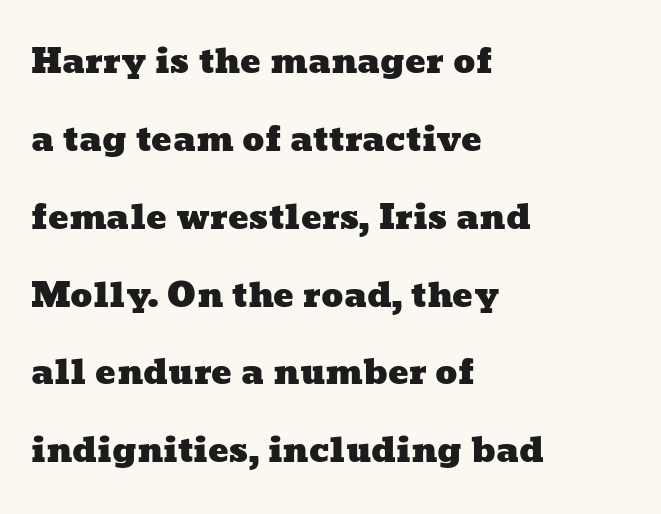
Tracking here is standard; glyphs follow each other at the usual distance. Note the varied advance widths — an 'i' is clearly narrower than an 'm'. Vertical spacing — loose. Is the block centered? No — it sits flush against the left margin.
